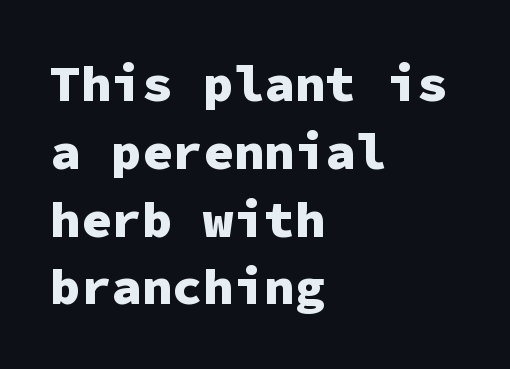
The image shows 51 px heavy sans-serif type, upright, monospaced; set left-aligned, normal line spacing (1.33x), normal letter spacing, not underlined; low stroke contrast and a medium x-height.
